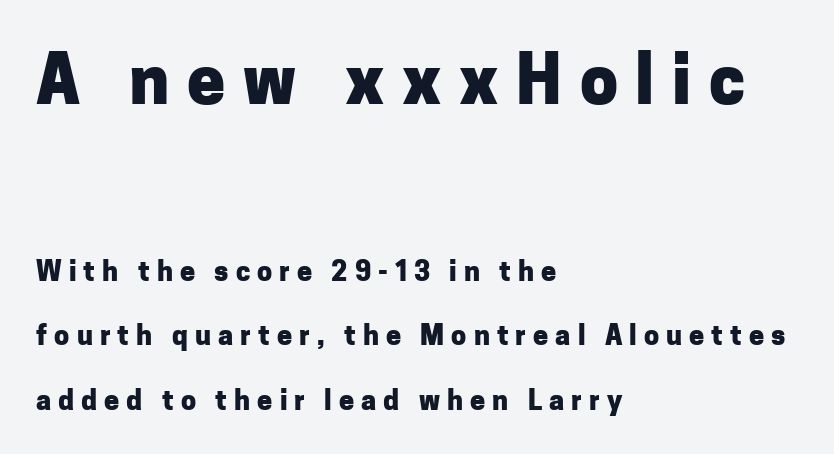
{"serif": "no", "italic": "no", "bold": "yes", "weight": "heavy", "width": "normal", "stroke_contrast": "low", "x_height": "medium", "monospaced": "no", "underline": "no", "align": "left", "line_spacing": "loose", "line_spacing_ratio": 2.4, "letter_spacing": "wide", "letter_spacing_em": 0.26, "larger_block": "first", "size_ratio": 2.52, "glyph_px": 68}
